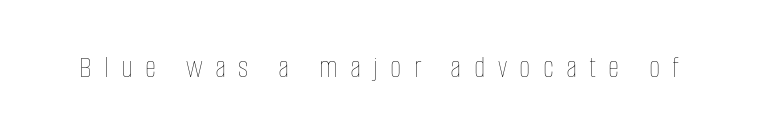
The image shows 31 px thin, condensed type, upright; set unusually wide letter spacing (+0.4 em), not underlined; low stroke contrast and a large x-height.
